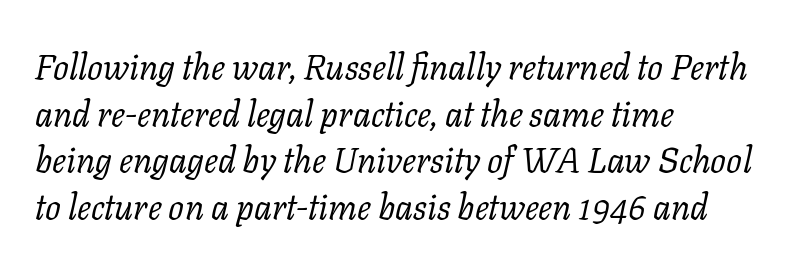
Q: Is the text bold? A: No.
Q: Is the text italic (slanted)? A: Yes, it leans right by about 11 degrees.
Q: Is the typeface a serif or a sans-serif typeface? A: Serif.
Q: Is the text underlined? A: No.
Q: How is the paragraph aligned? A: Left-aligned.
Q: Is the spacing between letters normal or unusually wide? A: Normal.
Q: Is the spacing between lines tight, normal or loose? A: Normal.
Q: Width (condensed, normal, or wide)? A: Normal.
Q: Stroke contrast? A: Low.
Q: x-height? A: Medium.
Q: Monospaced? A: No.
